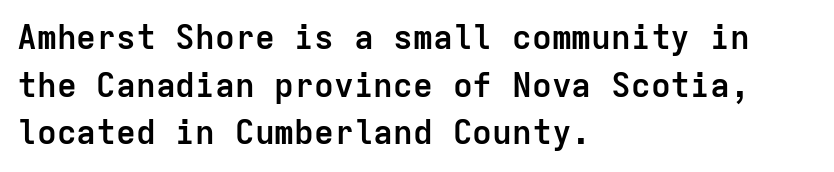
Q: Is the text bold? A: Yes.
Q: Is the text italic (slanted)? A: No, it is upright.
Q: Is the typeface a serif or a sans-serif typeface? A: Sans-serif.
Q: Is the text underlined? A: No.
Q: How is the paragraph aligned? A: Left-aligned.
Q: Is the spacing between letters normal or unusually wide? A: Normal.
Q: Is the spacing between lines tight, normal or loose? A: Normal.
Q: Width (condensed, normal, or wide)? A: Normal.
Q: Stroke contrast? A: Low.
Q: x-height? A: Medium.
Q: Monospaced? A: Yes.
